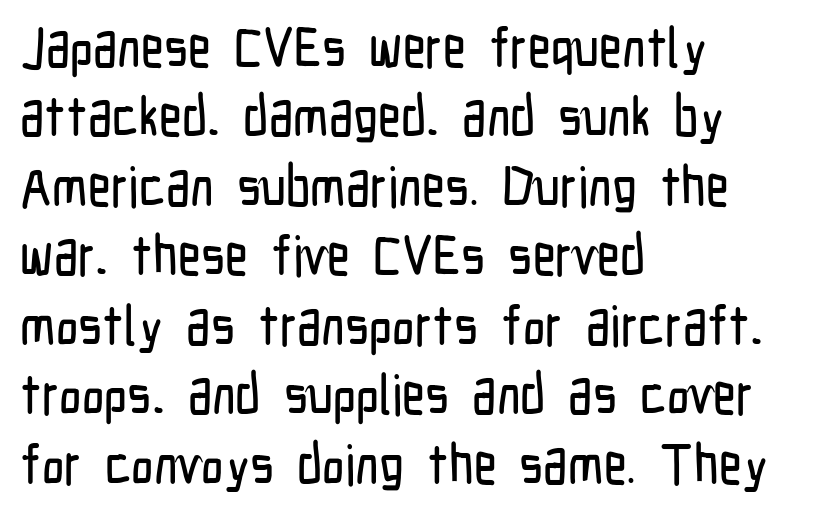
The image shows 56 px condensed sans-serif type, upright; set left-aligned, line spacing 1.24x, normal letter spacing, not underlined; low stroke contrast and a medium x-height.
